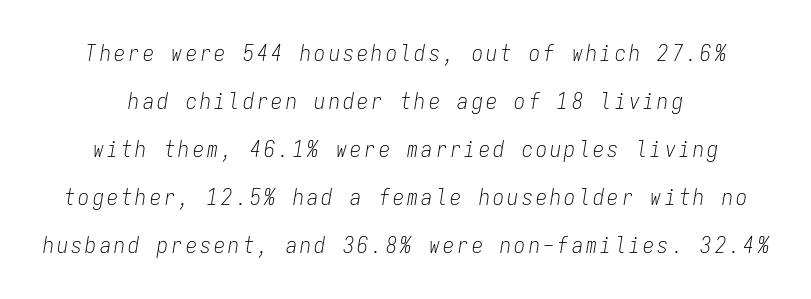
Q: Is the text bold? A: No.
Q: Is the text italic (slanted)? A: Yes, it leans right by about 9 degrees.
Q: Is the text underlined? A: No.
Q: Is the spacing between lines tight, normal or loose? A: Loose.
